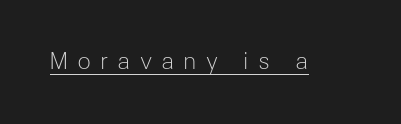
The image shows 23 px text type, upright; set unusually wide letter spacing (+0.4 em), underlined.
